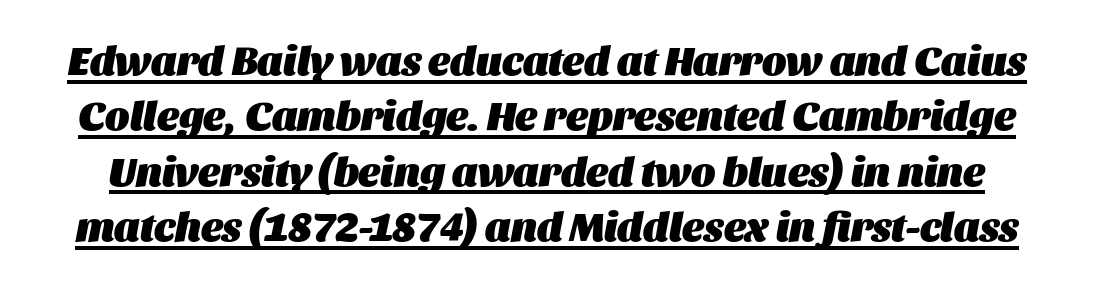
The image shows 41 px heavy type, italic (leaning right); set normal line spacing (1.35x), normal letter spacing, underlined; medium stroke contrast and a large x-height.
